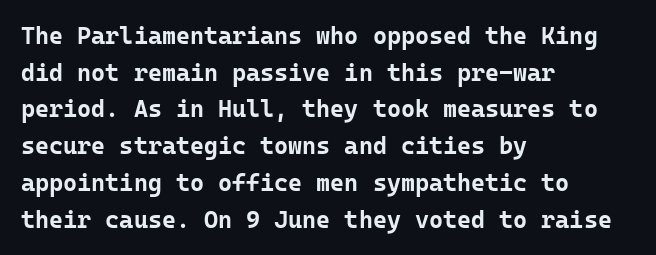
The image shows 24 px bold type, upright; set left-aligned, normal line spacing (1.53x), normal letter spacing, not underlined.
